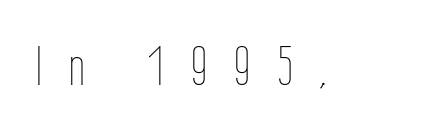
Q: Is the text bold? A: No.
Q: Is the text italic (slanted)? A: No, it is upright.
Q: Is the text underlined? A: No.
Q: Is the spacing between letters normal or unusually wide? A: Unusually wide.
Q: Width (condensed, normal, or wide)? A: Condensed.
Q: Stroke contrast? A: Low.
Q: x-height? A: Medium.
Q: Monospaced? A: No.
